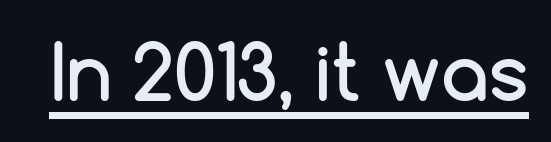
Q: Is the text italic (slanted)? A: No, it is upright.
Q: Is the typeface a serif or a sans-serif typeface? A: Sans-serif.
Q: Is the text underlined? A: Yes.
Q: Is the spacing between letters normal or unusually wide? A: Normal.
Q: Width (condensed, normal, or wide)? A: Normal.
Q: Stroke contrast? A: Low.
Q: x-height? A: Medium.
Q: Monospaced? A: No.
